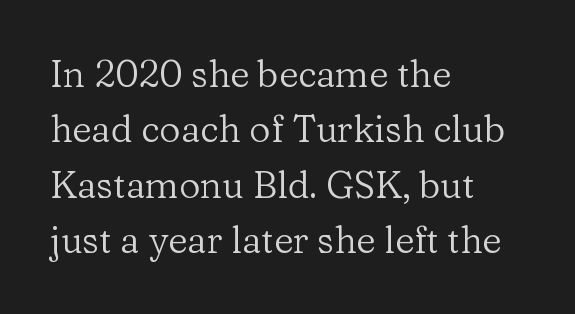
The image shows 37 px regular-weight serif type, upright; set left-aligned, normal line spacing (1.5x), normal letter spacing, not underlined; low stroke contrast and a medium x-height.
